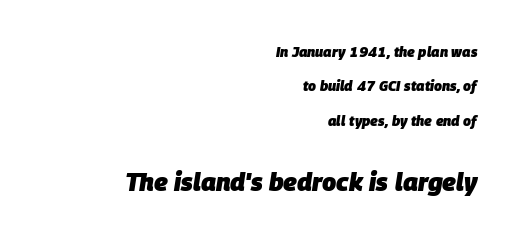
Is the type slanted? Yes — the strokes lean at a clear angle. Heavy, bold letterforms. A student would notice the bottom passage is typeset larger than what precedes it. The block of text is sparse from top to bottom, with ample space between rows. The passage shown has conventional tracking throughout.
